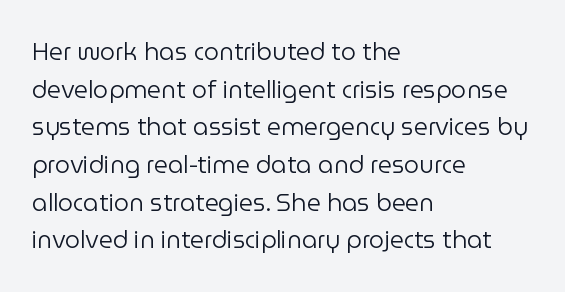
The image shows 24 px text type, upright; set left-aligned, normal line spacing (1.57x), normal letter spacing, not underlined.
